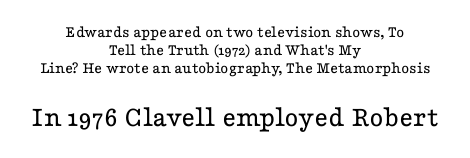
The gap between lines stays unmarked. The designer dialed line spacing down below the default. The cut favours lightness, reaching ordinary text weight at its darkest. Each letter's strokes conclude with small projecting serifs. In terms of posture, this sample is upright. The face used here is rendered with its standard letterfit.
